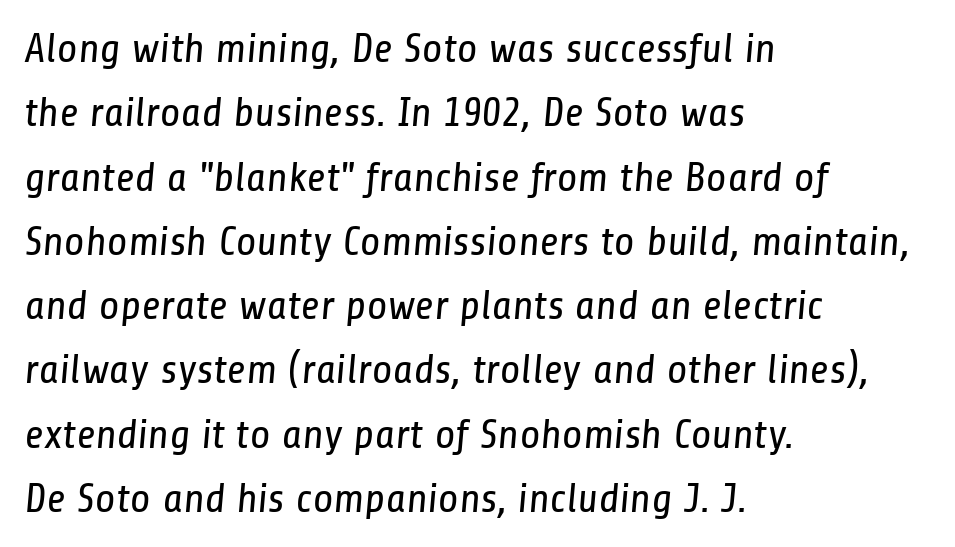
Q: Is the text bold? A: No.
Q: Is the typeface a serif or a sans-serif typeface? A: Sans-serif.
Q: Is the text underlined? A: No.
Q: How is the paragraph aligned? A: Left-aligned.
Q: Is the spacing between letters normal or unusually wide? A: Normal.
Q: Is the spacing between lines tight, normal or loose? A: Normal.
Q: Width (condensed, normal, or wide)? A: Condensed.
Q: Stroke contrast? A: Low.
Q: x-height? A: Medium.
Q: Monospaced? A: No.
